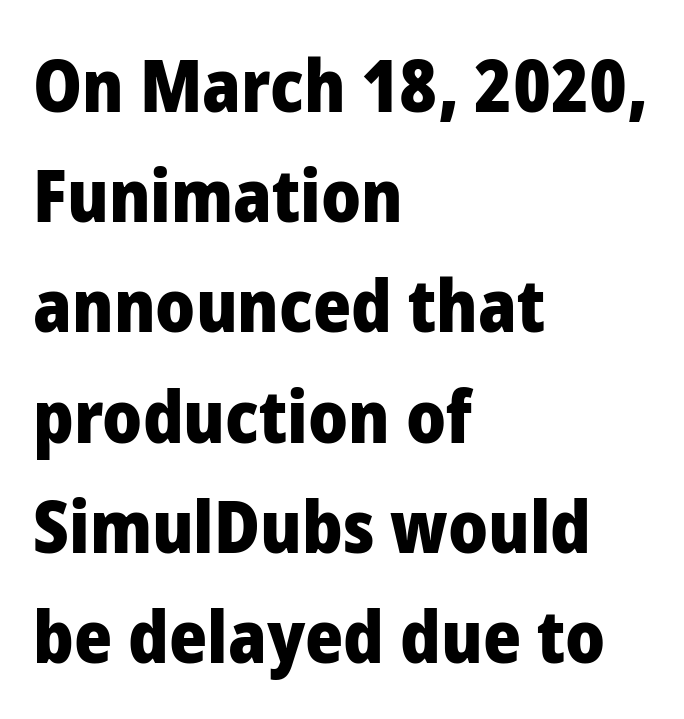
Q: Is the text bold? A: Yes.
Q: Is the text italic (slanted)? A: No, it is upright.
Q: Is the typeface a serif or a sans-serif typeface? A: Sans-serif.
Q: Is the text underlined? A: No.
Q: How is the paragraph aligned? A: Left-aligned.
Q: Is the spacing between letters normal or unusually wide? A: Normal.
Q: Is the spacing between lines tight, normal or loose? A: Normal.
Q: Width (condensed, normal, or wide)? A: Normal.
Q: Stroke contrast? A: Low.
Q: x-height? A: Medium.
Q: Monospaced? A: No.
